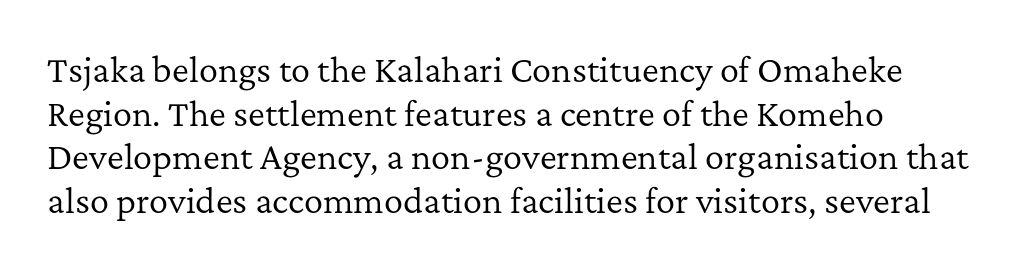
The image shows 32 px regular-weight serif type, upright; set left-aligned, normal line spacing (1.36x), normal letter spacing, not underlined; low stroke contrast and a medium x-height.
